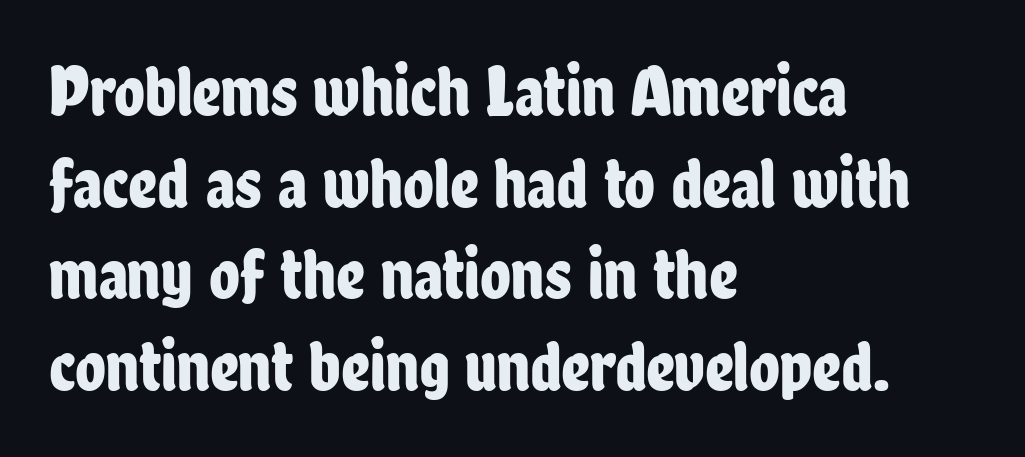
Each row of text sits above clean, open space. Notice how the passage keeps a crisp vertical edge on the left only. When letters stand straight like this, we call the style roman or upright. The type family on display is of the sans-serif kind. Standard letterfit; no display-style spreading of the glyphs.
